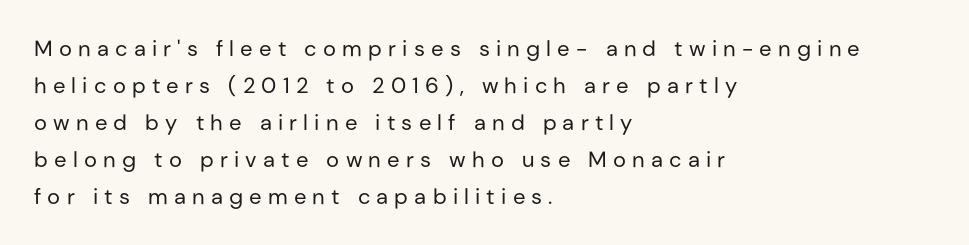
Q: Is the text bold? A: No.
Q: Is the text italic (slanted)? A: No, it is upright.
Q: Is the text underlined? A: No.
Q: How is the paragraph aligned? A: Left-aligned.
Q: Is the spacing between letters normal or unusually wide? A: Unusually wide.
Q: Is the spacing between lines tight, normal or loose? A: Normal.
